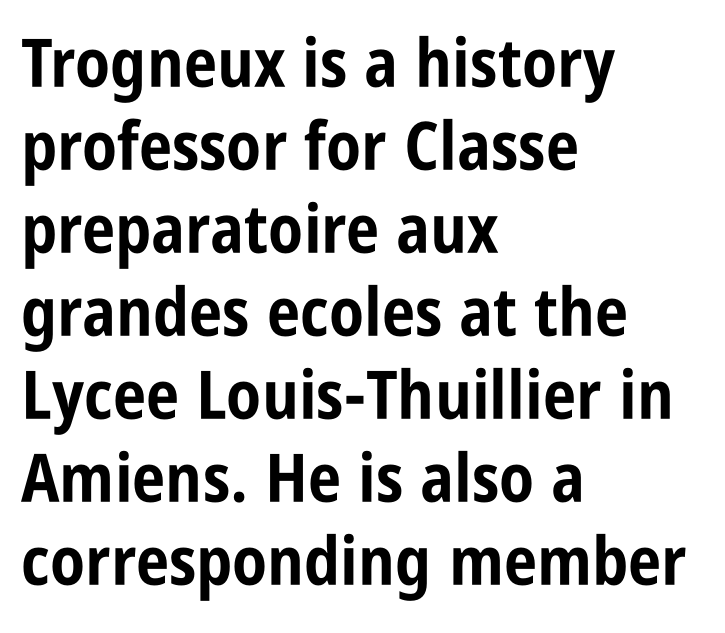
Regarding serifs, this sample does without them. Every character sits straight up, as roman type does. Words appear dense and cohesive because spacing is normal. Any mark beneath the type? The region is blank. Which margin do the lines hug? The left one — the right edge is uneven.
